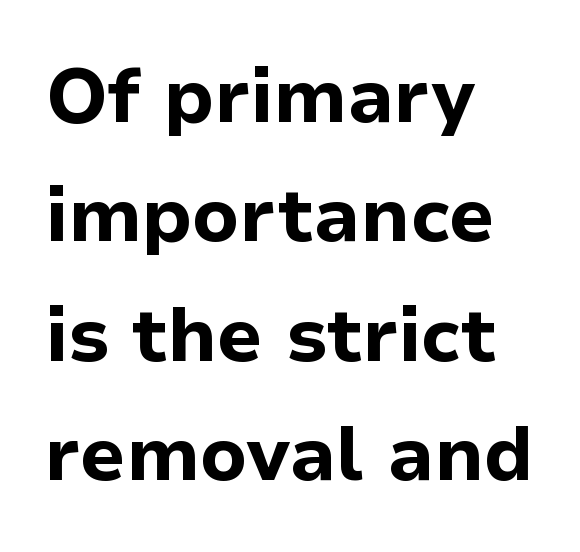
The image shows 76 px bold sans-serif type, upright; set left-aligned, normal line spacing (1.57x), normal letter spacing, not underlined; low stroke contrast and a medium x-height.
